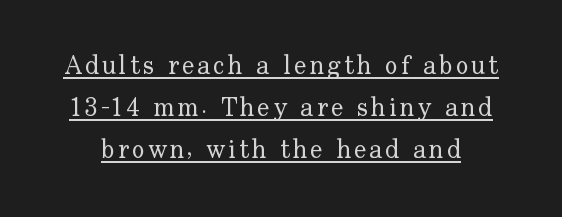
The image shows 26 px text type, upright; set normal line spacing (1.61x), underlined.
